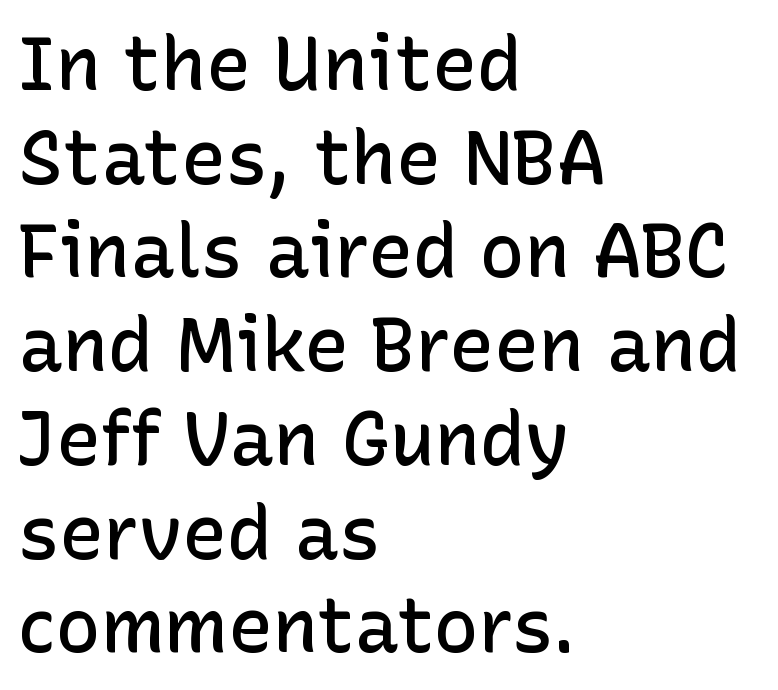
Compared with a centered layout, this one pins lines to the left instead. The type family on display is of the sans-serif kind. Think of a printed novel: that variable character pitch is what you see here. The space beneath each line is pristine and unruled.
